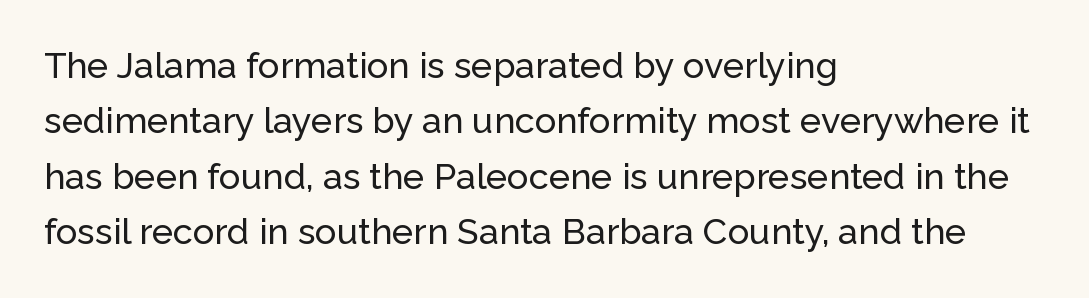
The image shows 36 px sans-serif type, upright; set left-aligned, normal line spacing (1.54x), normal letter spacing, not underlined; low stroke contrast and a medium x-height.
